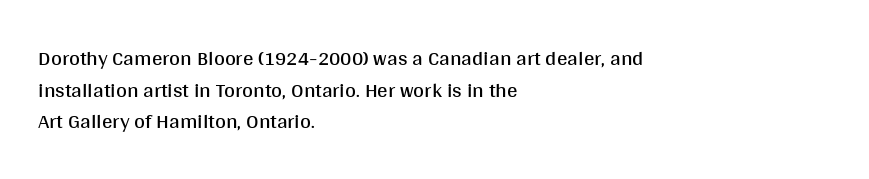
{"italic": "no", "bold": "no", "underline": "no", "align": "left", "line_spacing": "normal", "line_spacing_ratio": 1.51, "letter_spacing": "normal", "letter_spacing_em": 0.0, "glyph_px": 21}
